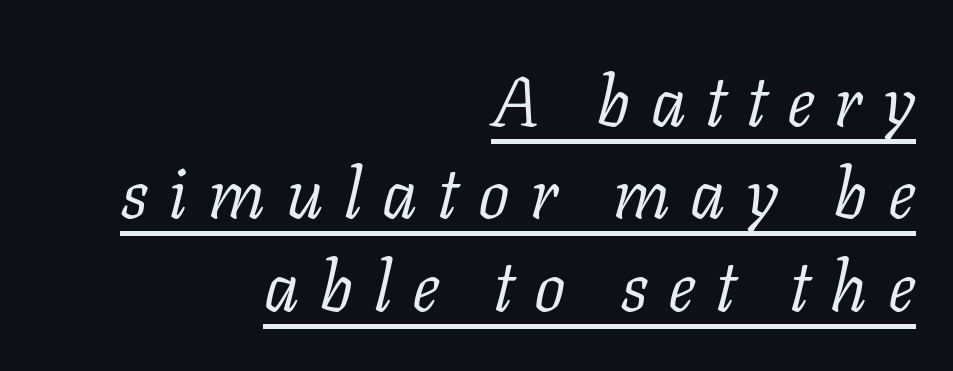
This sample carries an underscore along the baseline area. Successive baselines arrive at the customary interval. The characters display serif detailing at their extremities. Line endings align vertically; line beginnings do not. Tall strokes in this sample are angled rather than plumb.
